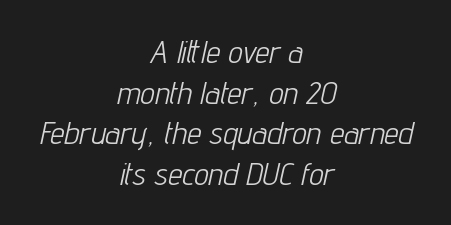
In terms of posture, this sample is oblique. The space between consecutive lines is moderate. The letters sit at their default tracking, neither squeezed nor spread. Alignment: centered. Nobody drew a line under any word here.
